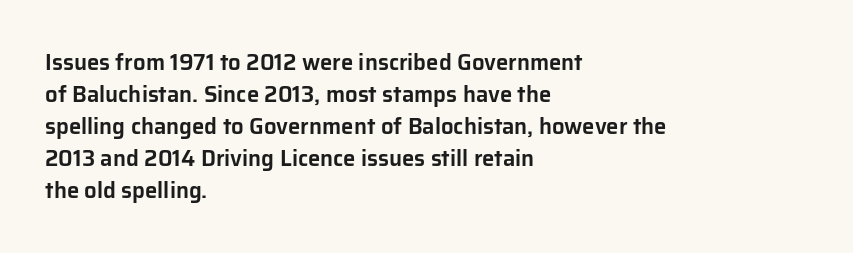
Q: Is the text italic (slanted)? A: No, it is upright.
Q: Is the text underlined? A: No.
Q: How is the paragraph aligned? A: Left-aligned.
Q: Is the spacing between letters normal or unusually wide? A: Normal.
Q: Is the spacing between lines tight, normal or loose? A: Normal.
